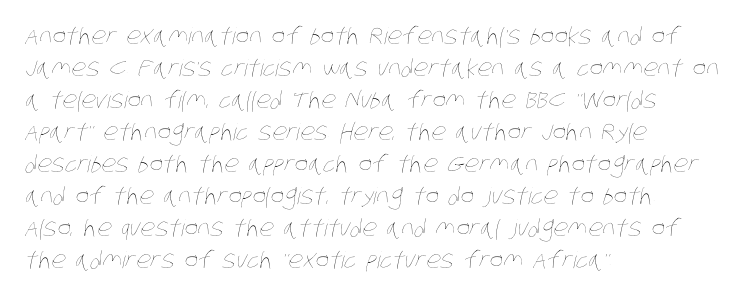
{"bold": "no", "underline": "no", "align": "left", "line_spacing": "normal", "line_spacing_ratio": 1.39, "letter_spacing": "normal", "letter_spacing_em": 0.0, "glyph_px": 23}
